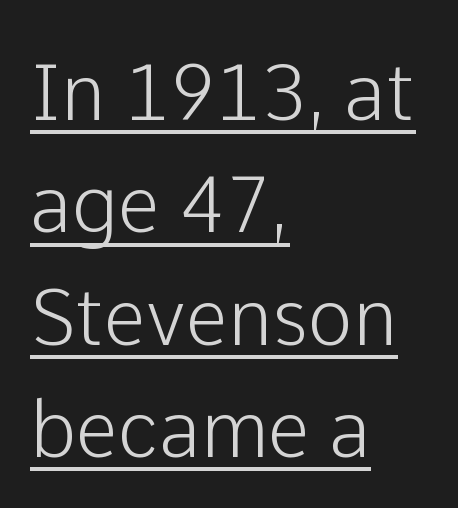
The rows are spaced the way most documents space them. The text block is weighted toward the left margin, trailing off unevenly rightward. You can tell it's not italic because the verticals are truly vertical. The face used here appears with an underline applied. Looks like regular typesetting: each glyph gets only the width it needs.
